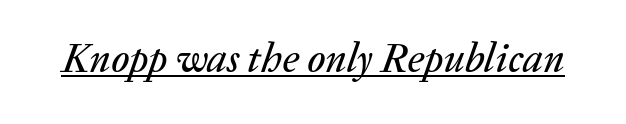
The image shows 41 px text type, italic (leaning right); set normal letter spacing, underlined; low stroke contrast and a medium x-height.
